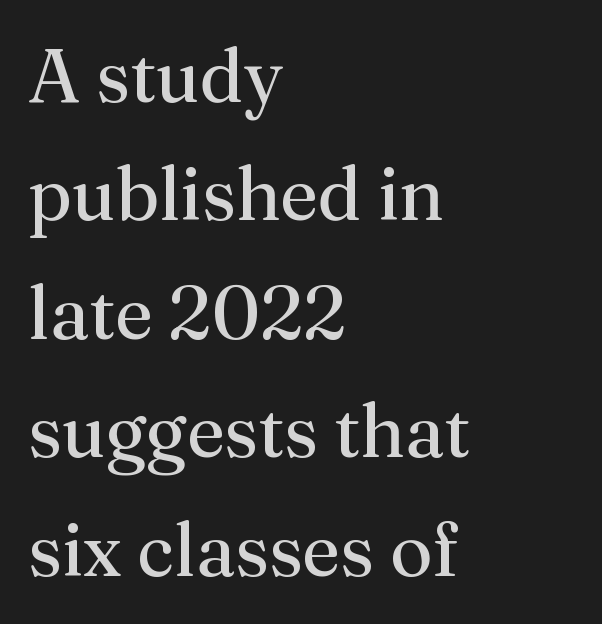
Q: Is the text bold? A: No.
Q: Is the text italic (slanted)? A: No, it is upright.
Q: Is the typeface a serif or a sans-serif typeface? A: Serif.
Q: Is the text underlined? A: No.
Q: How is the paragraph aligned? A: Left-aligned.
Q: Is the spacing between letters normal or unusually wide? A: Normal.
Q: Is the spacing between lines tight, normal or loose? A: Normal.
Q: Width (condensed, normal, or wide)? A: Normal.
Q: Stroke contrast? A: Medium.
Q: x-height? A: Medium.
Q: Monospaced? A: No.
